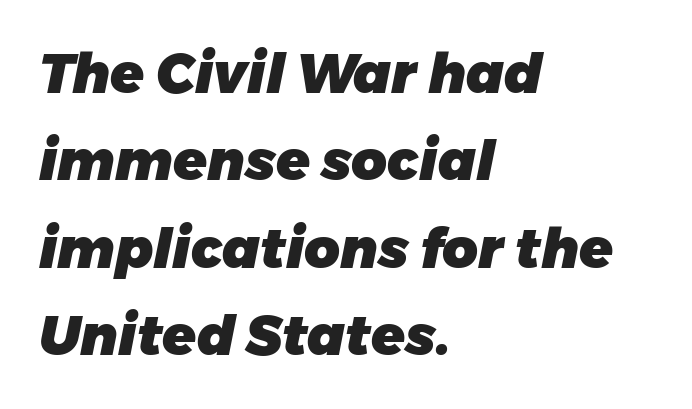
The image shows 55 px heavy type, italic (leaning right); set left-aligned, normal line spacing (1.59x), normal letter spacing, not underlined; low stroke contrast and a medium x-height.
